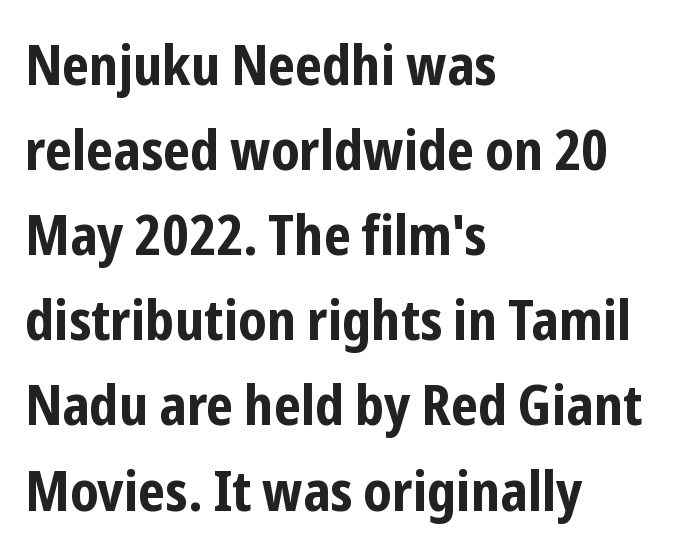
{"serif": "no", "italic": "no", "bold": "yes", "weight": "bold", "width": "condensed", "stroke_contrast": "low", "x_height": "medium", "monospaced": "no", "underline": "no", "align": "left", "line_spacing": "normal", "line_spacing_ratio": 1.52, "letter_spacing": "normal", "letter_spacing_em": 0.0, "glyph_px": 56}
